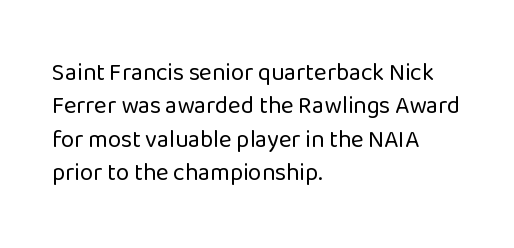
The image shows 24 px text type, upright; set left-aligned, normal line spacing (1.39x), normal letter spacing, not underlined.
